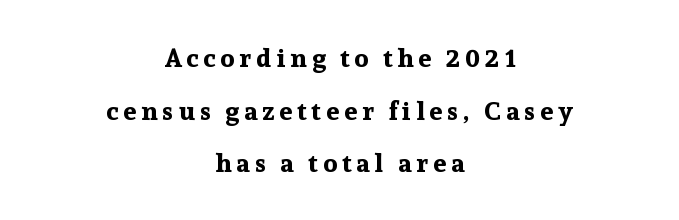
Q: Is the text bold? A: Yes.
Q: Is the text italic (slanted)? A: No, it is upright.
Q: Is the text underlined? A: No.
Q: How is the paragraph aligned? A: Centered.
Q: Is the spacing between lines tight, normal or loose? A: Loose.
